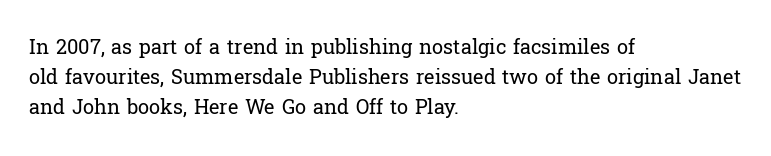
{"italic": "no", "bold": "no", "underline": "no", "align": "left", "line_spacing": "normal", "line_spacing_ratio": 1.51, "letter_spacing": "normal", "letter_spacing_em": 0.0, "glyph_px": 20}
